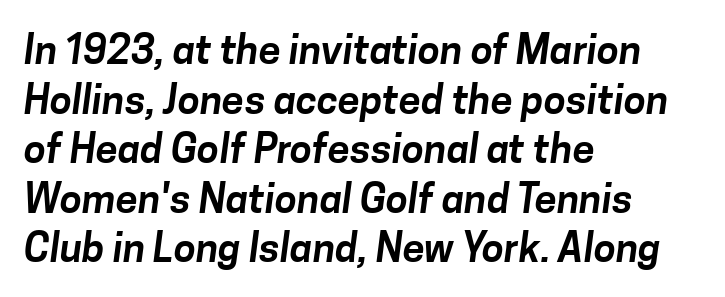
The image shows 40 px sans-serif type; set left-aligned, line spacing 1.24x, normal letter spacing, not underlined; low stroke contrast and a medium x-height.
